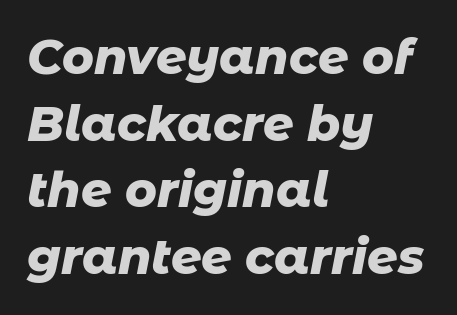
{"italic": "yes", "lean": "right", "slant_degrees": 11, "bold": "yes", "weight": "heavy", "width": "normal", "stroke_contrast": "low", "x_height": "medium", "monospaced": "no", "underline": "no", "align": "left", "line_spacing": "normal", "line_spacing_ratio": 1.39, "letter_spacing": "normal", "letter_spacing_em": 0.0, "glyph_px": 48}
